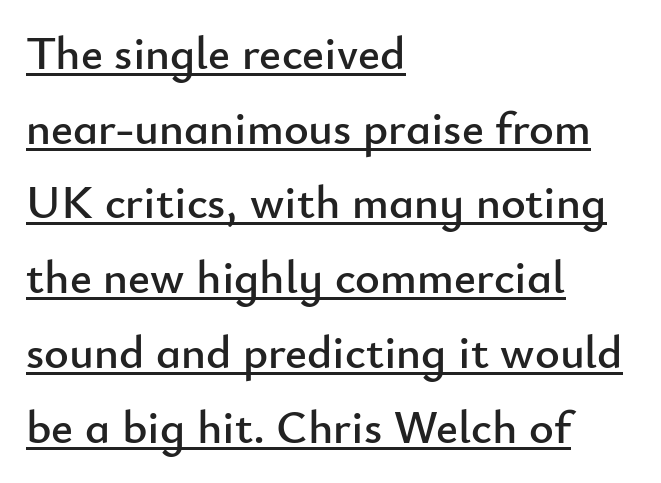
Proportional: the letters do not fall into vertical columns. Summary of vertical rhythm: regular, with standard interline spacing. Notice how a bar underscores the lettering throughout. Examine the stroke ends and you'll find no serifs.
